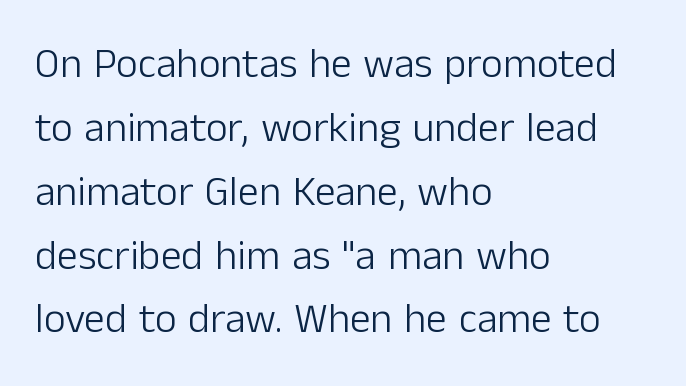
Lines of text with bare space underneath. Stem width sits at or under what a default text font uses. Tall strokes in this sample are plumb rather than angled. Line spacing here is normal. Typeset ragged right — the left edge is the straight one. Nothing unusual about the tracking: characters are spaced as the font intends.
